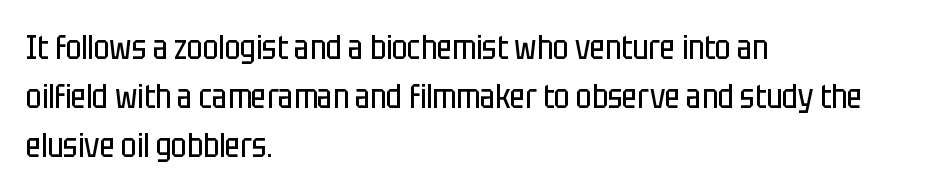
Q: Is the text bold? A: No.
Q: Is the text italic (slanted)? A: No, it is upright.
Q: Is the typeface a serif or a sans-serif typeface? A: Sans-serif.
Q: Is the text underlined? A: No.
Q: How is the paragraph aligned? A: Left-aligned.
Q: Is the spacing between letters normal or unusually wide? A: Normal.
Q: Is the spacing between lines tight, normal or loose? A: Normal.
Q: Width (condensed, normal, or wide)? A: Condensed.
Q: Stroke contrast? A: Low.
Q: x-height? A: Large.
Q: Monospaced? A: No.
